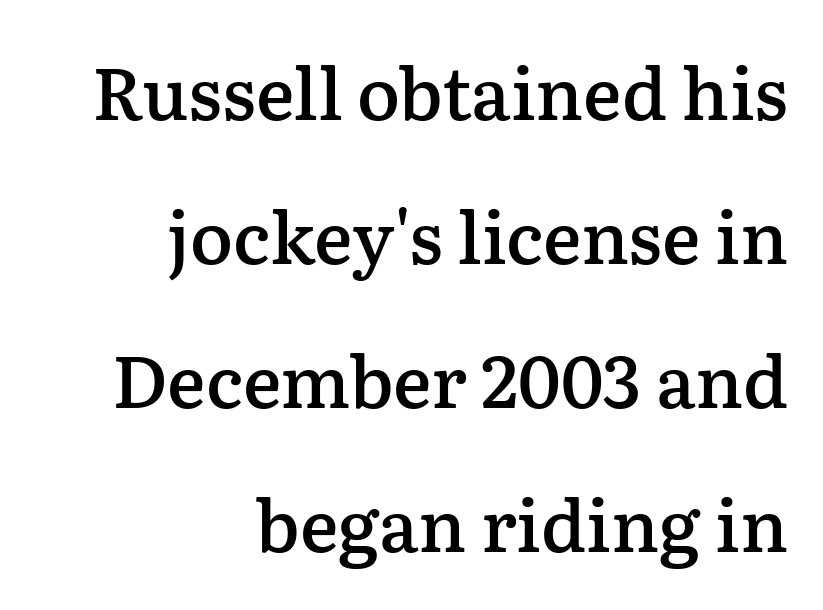
Q: Is the text bold? A: Semi-bold.
Q: Is the text italic (slanted)? A: No, it is upright.
Q: Is the typeface a serif or a sans-serif typeface? A: Serif.
Q: Is the text underlined? A: No.
Q: How is the paragraph aligned? A: Right-aligned.
Q: Is the spacing between letters normal or unusually wide? A: Normal.
Q: Is the spacing between lines tight, normal or loose? A: Loose.
Q: Width (condensed, normal, or wide)? A: Normal.
Q: Stroke contrast? A: Low.
Q: x-height? A: Medium.
Q: Monospaced? A: No.
